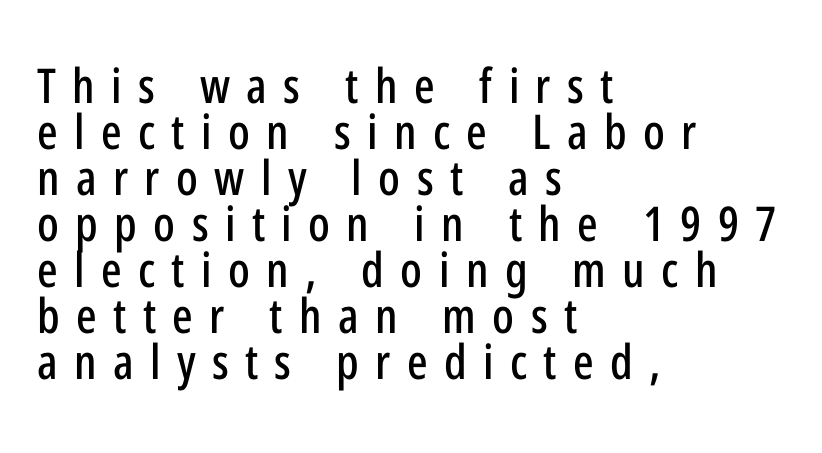
{"serif": "no", "italic": "no", "width": "condensed", "stroke_contrast": "low", "x_height": "medium", "monospaced": "no", "underline": "no", "align": "left", "line_spacing": "tight", "line_spacing_ratio": 0.96, "letter_spacing": "wide", "letter_spacing_em": 0.34, "glyph_px": 48}
